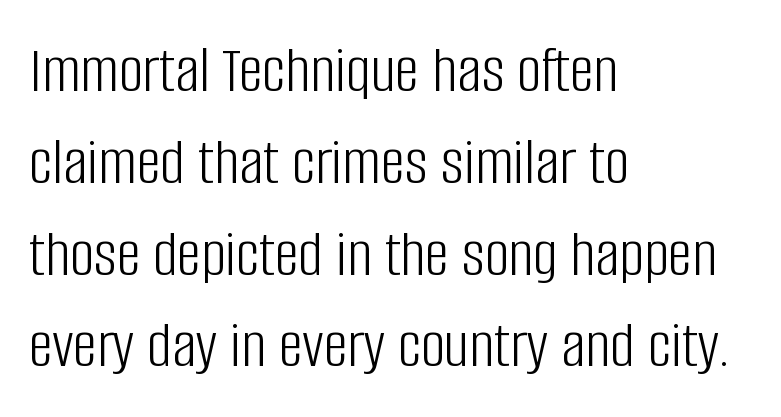
{"serif": "no", "italic": "no", "bold": "no", "weight": "light", "width": "condensed", "stroke_contrast": "low", "x_height": "large", "monospaced": "no", "underline": "no", "align": "left", "line_spacing": "normal", "line_spacing_ratio": 1.35, "letter_spacing": "normal", "letter_spacing_em": 0.0, "glyph_px": 68}
